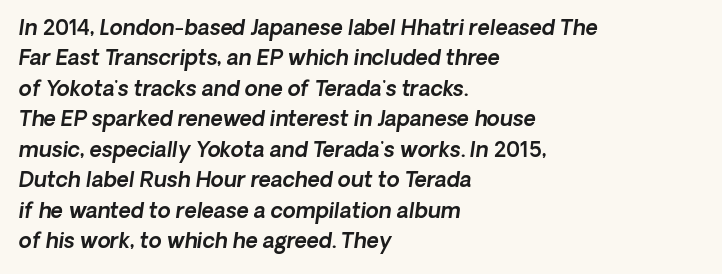
In CSS terms this would be text-align: left. Quick note: interline space is typical. Students, note that the glyphs here touch the page at normal intervals. This rendering features lettering with no underline.
